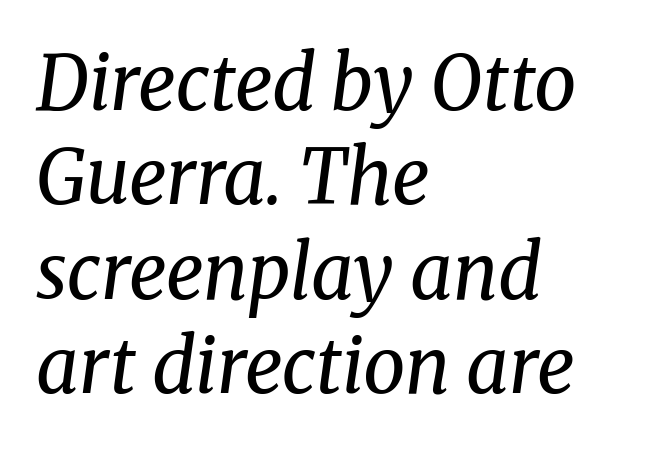
{"serif": "yes", "italic": "yes", "lean": "right", "slant_degrees": 8, "bold": "no", "weight": "regular", "width": "normal", "stroke_contrast": "medium", "x_height": "medium", "monospaced": "no", "underline": "no", "align": "left", "line_spacing": "normal", "line_spacing_ratio": 1.26, "letter_spacing": "normal", "letter_spacing_em": 0.0, "glyph_px": 75}
